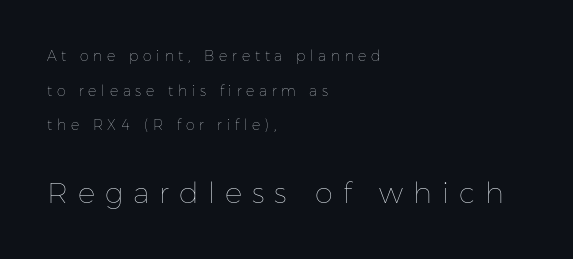
Each word looks stretched out because of the extra space between its letters. Does the bottom block carry the larger type? Yes, it does. Anything drawn beneath the words? Only blank space. Looks like regular typesetting: each glyph gets only the width it needs. The paragraph has a hard left edge and a soft right edge.
